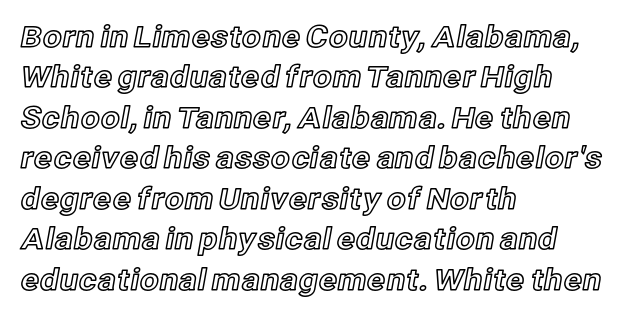
The image shows 30 px text type; set left-aligned, normal line spacing (1.35x), normal letter spacing, not underlined; a medium x-height.
